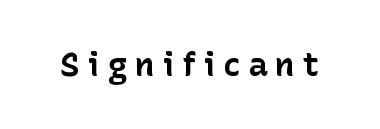
{"serif": "no", "italic": "no", "bold": "yes", "weight": "bold", "width": "normal", "stroke_contrast": "low", "x_height": "medium", "monospaced": "no", "underline": "no", "letter_spacing": "wide", "letter_spacing_em": 0.24, "glyph_px": 33}
